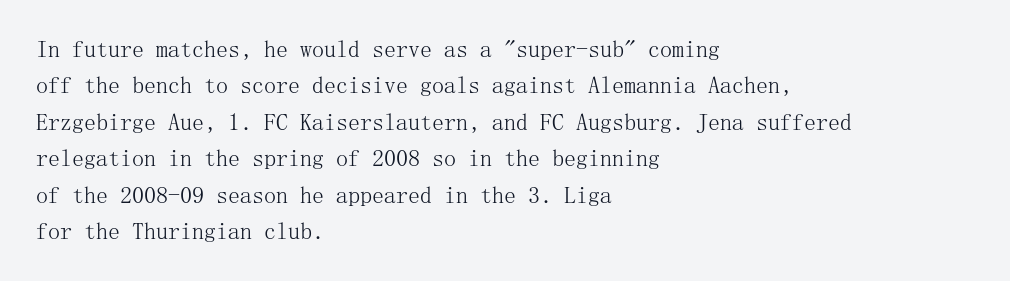
{"italic": "no", "bold": "no", "underline": "no", "align": "left", "line_spacing": "normal", "line_spacing_ratio": 1.52, "letter_spacing": "normal", "letter_spacing_em": 0.0, "glyph_px": 24}
